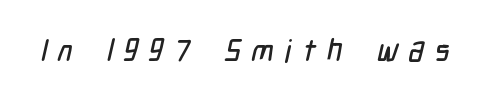
{"serif": "no", "width": "condensed", "stroke_contrast": "low", "x_height": "medium", "monospaced": "no", "underline": "no", "letter_spacing": "wide", "letter_spacing_em": 0.34, "glyph_px": 31}
